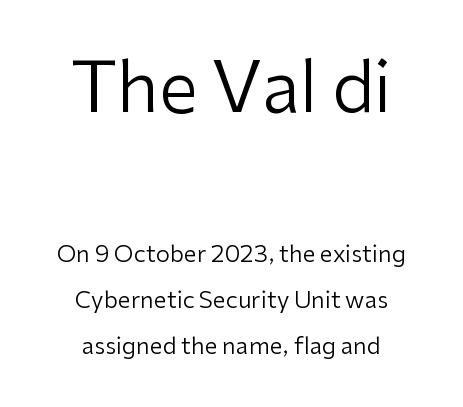
Characters follow at the spacing the type designer built in. If you folded the block vertically in half, each line would mirror itself in length. Vertical stems look standard width or narrower in stroke. No word sits above an underline. These lines are rendered in a variable-pitch font. A sans-serif font was chosen for this passage.
